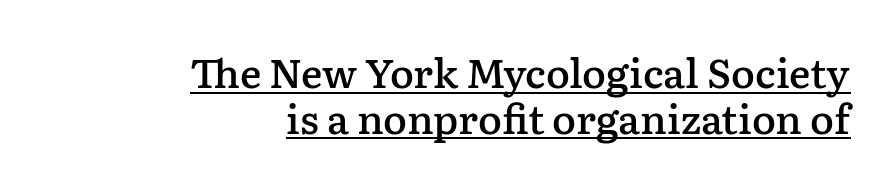
These lines are set flush right with a ragged left edge. The font's upright variant was chosen for this text. The face used here is rendered with its standard letterfit. Does the type have serifs? Yes, each stem ends in a small foot. Typographic density is moderately raised because the face is semibold. Note the varied advance widths — an 'i' is clearly narrower than an 'm'.
